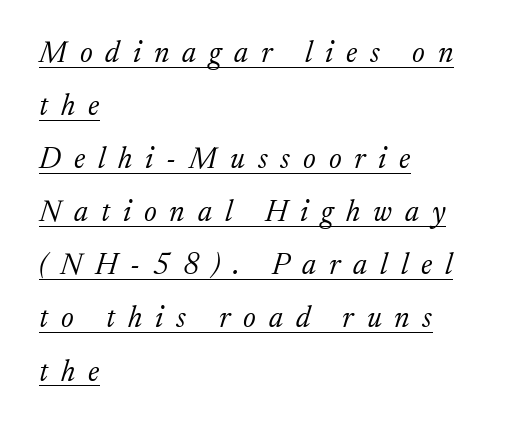
{"serif": "yes", "italic": "yes", "lean": "right", "slant_degrees": 17, "bold": "no", "weight": "light", "width": "normal", "stroke_contrast": "low", "x_height": "medium", "monospaced": "no", "underline": "yes", "align": "left", "line_spacing_ratio": 1.77, "letter_spacing": "wide", "letter_spacing_em": 0.43, "glyph_px": 30}
